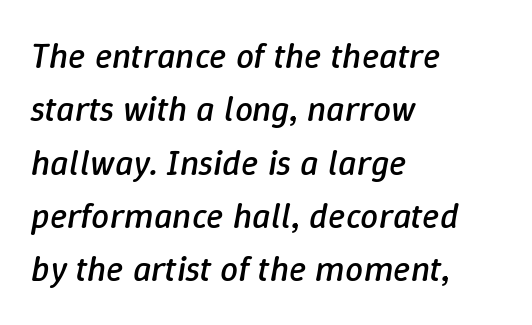
{"italic": "yes", "lean": "right", "slant_degrees": 9, "bold": "no", "weight": "regular", "width": "normal", "stroke_contrast": "low", "x_height": "medium", "monospaced": "no", "underline": "no", "align": "left", "line_spacing": "normal", "line_spacing_ratio": 1.48, "letter_spacing": "normal", "letter_spacing_em": 0.0, "glyph_px": 36}
